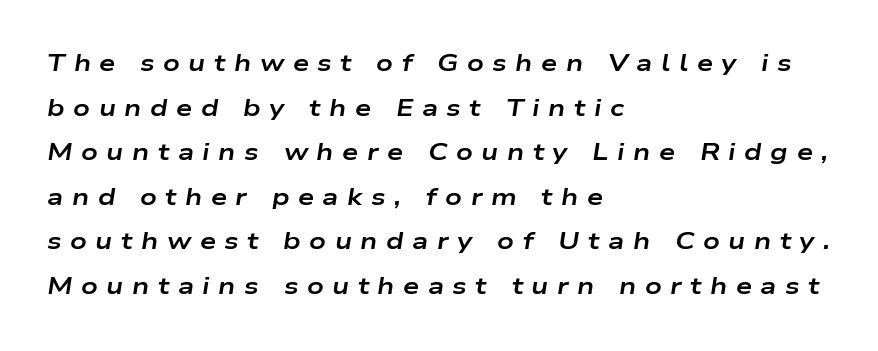
The image shows 23 px bold type, italic (leaning right); set left-aligned, loose line spacing (1.94x), unusually wide letter spacing (+0.37 em), not underlined.
